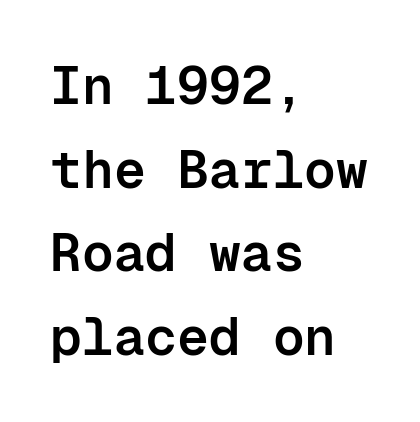
The image shows 53 px semibold sans-serif type, upright, monospaced; set left-aligned, normal line spacing (1.58x), normal letter spacing, not underlined; low stroke contrast and a medium x-height.
